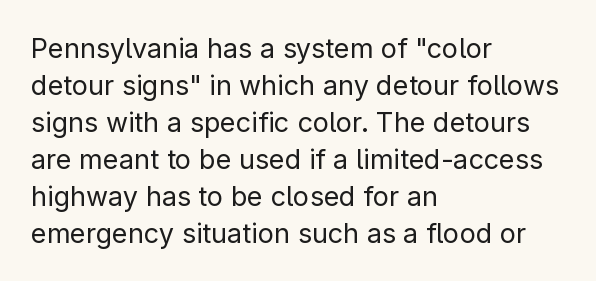
Q: Is the text bold? A: No.
Q: Is the text italic (slanted)? A: No, it is upright.
Q: Is the text underlined? A: No.
Q: How is the paragraph aligned? A: Left-aligned.
Q: Is the spacing between letters normal or unusually wide? A: Normal.
Q: Is the spacing between lines tight, normal or loose? A: Normal.
